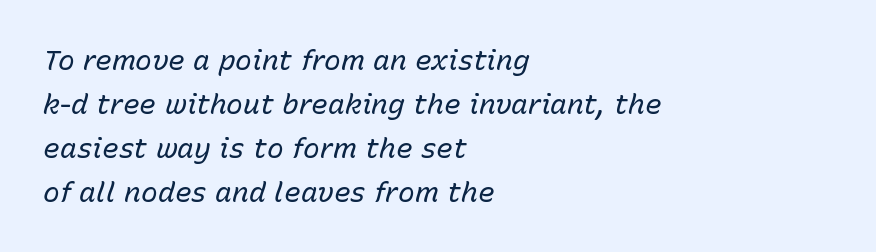
The image shows 28 px regular-weight type, italic (leaning right); set left-aligned, normal line spacing (1.57x), normal letter spacing, not underlined; low stroke contrast and a medium x-height.
